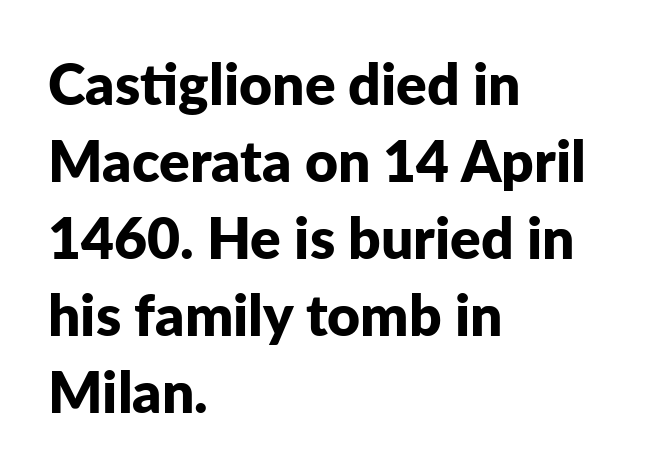
The image shows 57 px bold sans-serif type, upright; set left-aligned, normal line spacing (1.35x), normal letter spacing, not underlined; low stroke contrast and a medium x-height.
